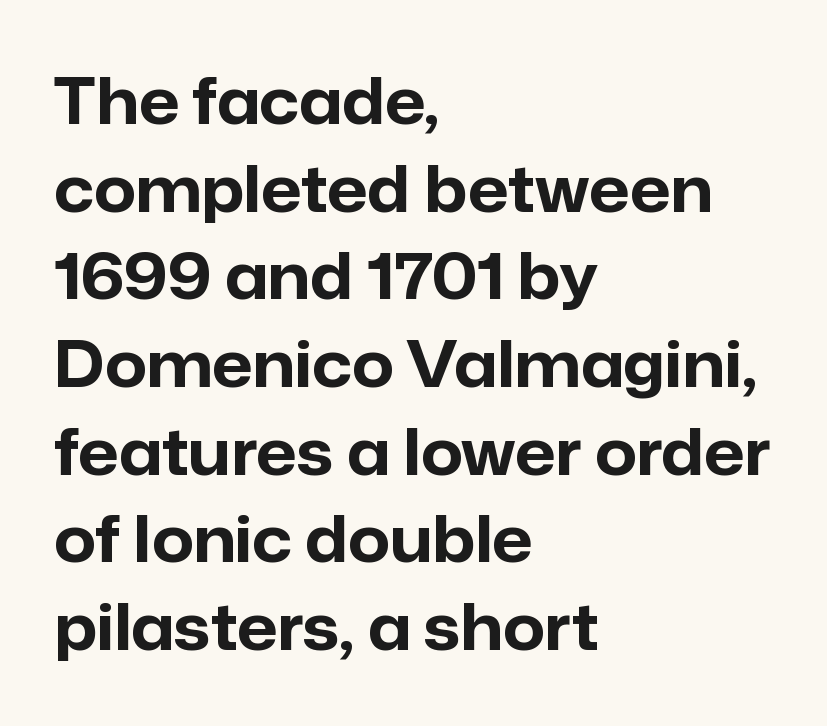
Lines of text with bare space underneath. You can tell from the bare stems that sans-serif type was used. These words are printed bold, with thick strokes throughout. You could call the tracking neutral — neither tight nor loose. Summary of vertical rhythm: regular, with standard interline spacing.
